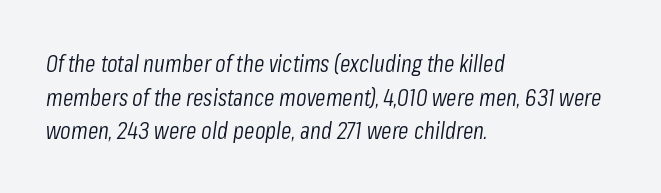
Q: Is the text bold? A: No.
Q: Is the text italic (slanted)? A: Yes, it leans right by about 8 degrees.
Q: Is the text underlined? A: No.
Q: How is the paragraph aligned? A: Left-aligned.
Q: Is the spacing between letters normal or unusually wide? A: Normal.
Q: Is the spacing between lines tight, normal or loose? A: Normal.
